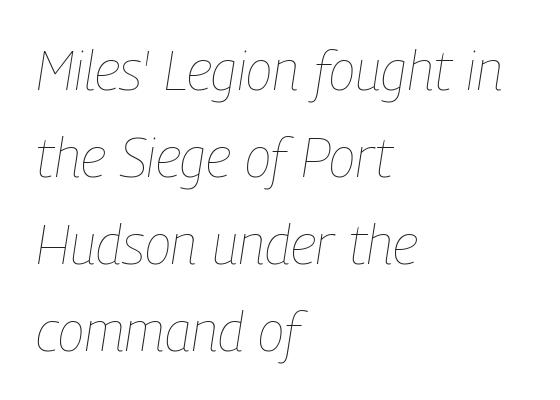
Q: Is the text bold? A: No.
Q: Is the text italic (slanted)? A: Yes, it leans right by about 9 degrees.
Q: Is the text underlined? A: No.
Q: How is the paragraph aligned? A: Left-aligned.
Q: Is the spacing between letters normal or unusually wide? A: Normal.
Q: Is the spacing between lines tight, normal or loose? A: Normal.
Q: Width (condensed, normal, or wide)? A: Condensed.
Q: Stroke contrast? A: Low.
Q: x-height? A: Medium.
Q: Monospaced? A: No.
